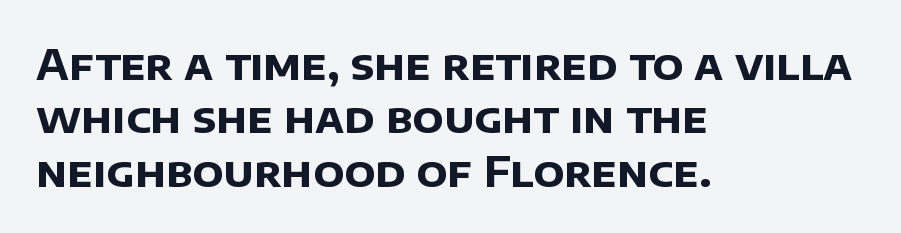
{"serif": "no", "bold": "yes", "weight": "bold", "width": "normal", "stroke_contrast": "low", "x_height": "large", "monospaced": "no", "underline": "no", "align": "left", "line_spacing": "normal", "line_spacing_ratio": 1.27, "letter_spacing": "normal", "letter_spacing_em": 0.0, "glyph_px": 42}
